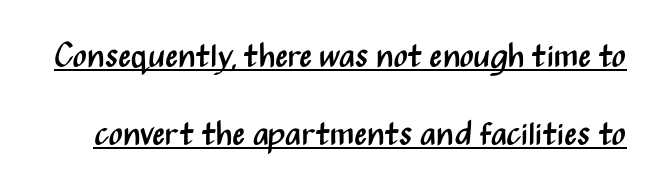
Q: Is the text bold? A: No.
Q: Is the text italic (slanted)? A: No, it is upright.
Q: Is the typeface a serif or a sans-serif typeface? A: Sans-serif.
Q: Is the text underlined? A: Yes.
Q: Is the spacing between letters normal or unusually wide? A: Normal.
Q: Is the spacing between lines tight, normal or loose? A: Loose.
Q: Width (condensed, normal, or wide)? A: Condensed.
Q: Stroke contrast? A: Medium.
Q: x-height? A: Medium.
Q: Monospaced? A: No.
